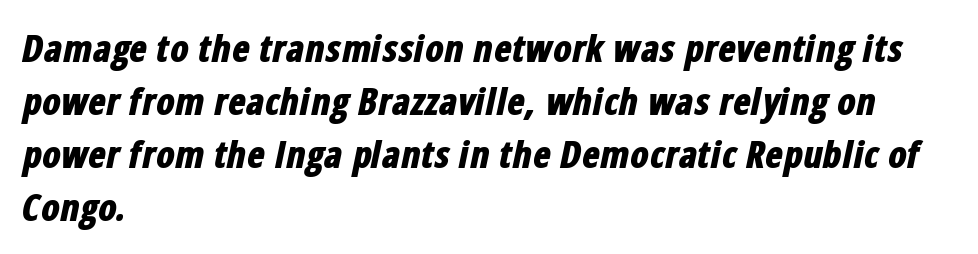
The image shows 37 px bold, condensed type, italic (leaning right); set left-aligned, normal line spacing (1.43x), normal letter spacing, not underlined; low stroke contrast and a medium x-height.
